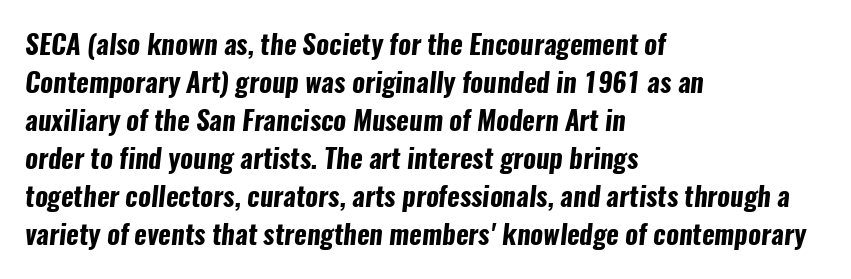
Q: Is the text bold? A: Yes.
Q: Is the text underlined? A: No.
Q: How is the paragraph aligned? A: Left-aligned.
Q: Is the spacing between letters normal or unusually wide? A: Normal.
Q: Is the spacing between lines tight, normal or loose? A: Normal.
